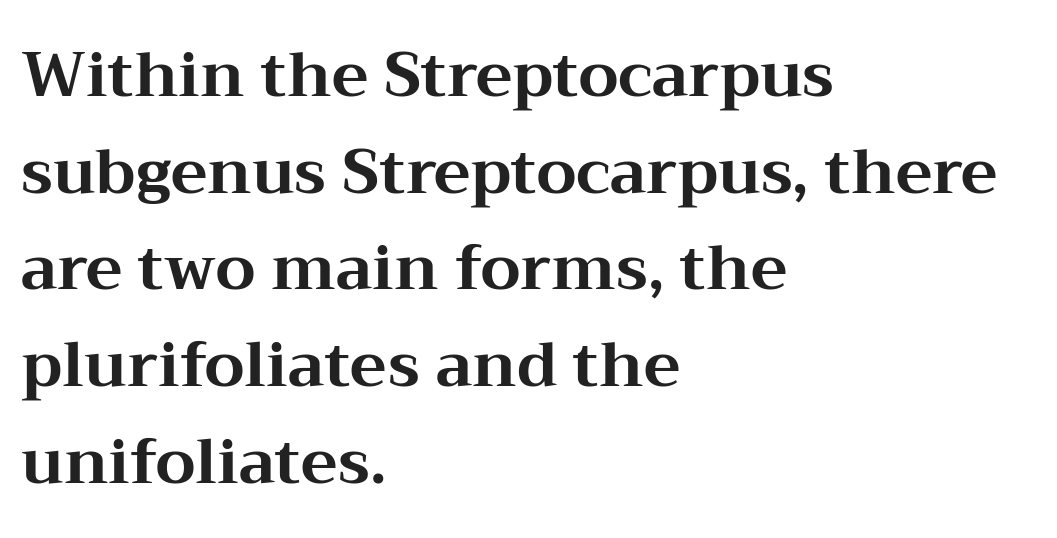
The image shows 62 px bold, wide serif type, upright; set left-aligned, normal line spacing (1.56x), normal letter spacing, not underlined; medium stroke contrast and a medium x-height.
